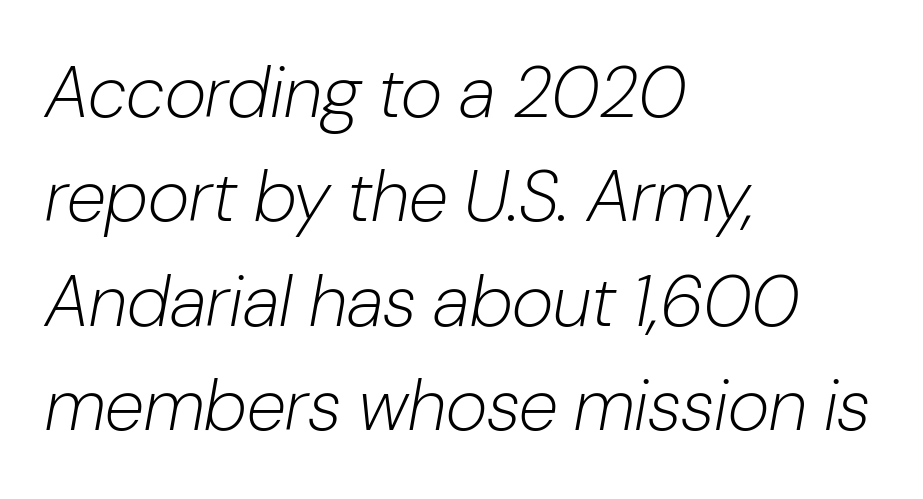
Q: Is the text bold? A: No.
Q: Is the text italic (slanted)? A: Yes, it leans right by about 10 degrees.
Q: Is the text underlined? A: No.
Q: How is the paragraph aligned? A: Left-aligned.
Q: Is the spacing between letters normal or unusually wide? A: Normal.
Q: Is the spacing between lines tight, normal or loose? A: Normal.
Q: Width (condensed, normal, or wide)? A: Normal.
Q: Stroke contrast? A: Low.
Q: x-height? A: Medium.
Q: Monospaced? A: No.
